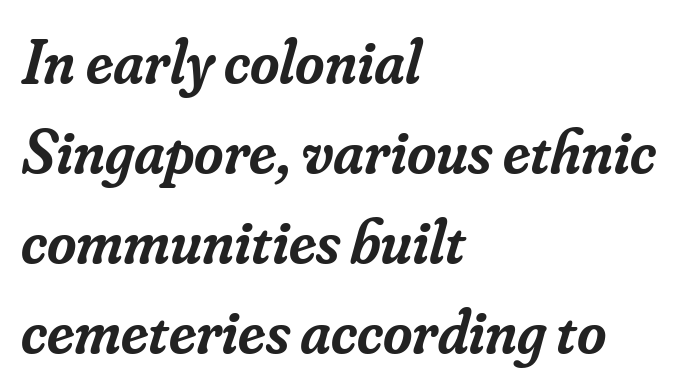
{"serif": "yes", "italic": "yes", "lean": "right", "slant_degrees": 16, "bold": "semi", "weight": "semibold", "width": "normal", "stroke_contrast": "low", "x_height": "small", "monospaced": "no", "underline": "no", "align": "left", "line_spacing": "normal", "line_spacing_ratio": 1.43, "letter_spacing": "normal", "letter_spacing_em": 0.0, "glyph_px": 63}
